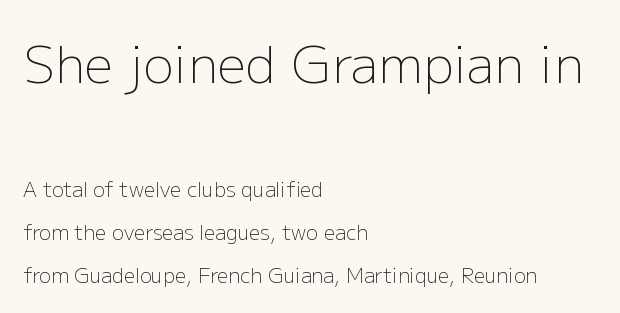
Q: Is the text bold? A: No.
Q: Is the text italic (slanted)? A: No, it is upright.
Q: Is the typeface a serif or a sans-serif typeface? A: Sans-serif.
Q: Is the text underlined? A: No.
Q: How is the paragraph aligned? A: Left-aligned.
Q: Is the spacing between letters normal or unusually wide? A: Normal.
Q: Is the spacing between lines tight, normal or loose? A: Loose.
Q: Which block of text is set in a larger size, the first (top) or the second (bottom)? A: The first (top) one.
Q: Width (condensed, normal, or wide)? A: Normal.
Q: Stroke contrast? A: Low.
Q: x-height? A: Medium.
Q: Monospaced? A: No.
